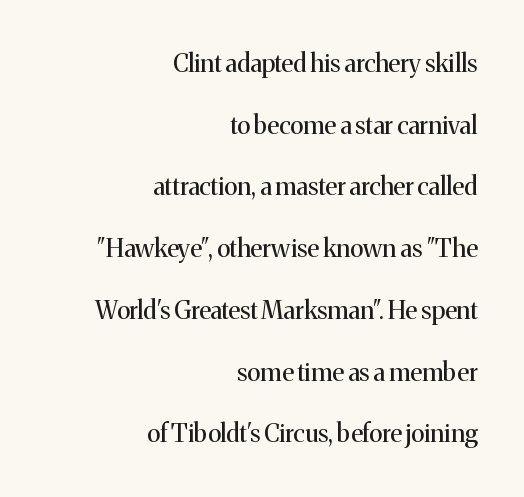
Glyph-to-glyph distance matches everyday printed text. How would I describe the line gaps? Wide and relaxed. The typeface has the unassuming heft of standard copy or less. Posture: straight, roman, zero tilt. Check under the words: just untouched page. All the whitespace from short lines collects on the left.
